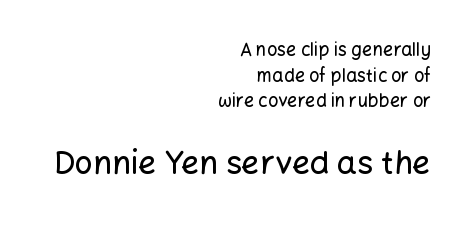
Q: Is the text italic (slanted)? A: No, it is upright.
Q: Is the typeface a serif or a sans-serif typeface? A: Sans-serif.
Q: Is the text underlined? A: No.
Q: How is the paragraph aligned? A: Right-aligned.
Q: Is the spacing between letters normal or unusually wide? A: Normal.
Q: Is the spacing between lines tight, normal or loose? A: Normal.
Q: Which block of text is set in a larger size, the first (top) or the second (bottom)? A: The second (bottom) one.
Q: Width (condensed, normal, or wide)? A: Normal.
Q: Stroke contrast? A: Low.
Q: x-height? A: Medium.
Q: Monospaced? A: No.
